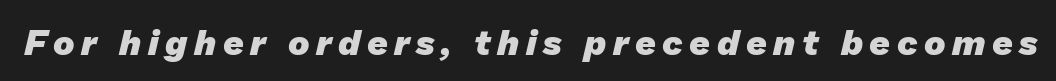
{"serif": "no", "bold": "yes", "weight": "heavy", "width": "normal", "stroke_contrast": "low", "x_height": "medium", "monospaced": "no", "underline": "no", "glyph_px": 36}
